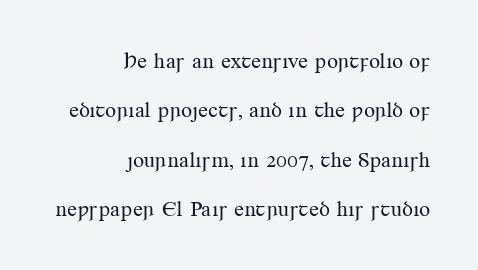
{"italic": "no", "bold": "no", "underline": "no", "align": "right", "line_spacing": "loose", "line_spacing_ratio": 2.24, "letter_spacing": "normal", "letter_spacing_em": 0.0, "glyph_px": 22}
